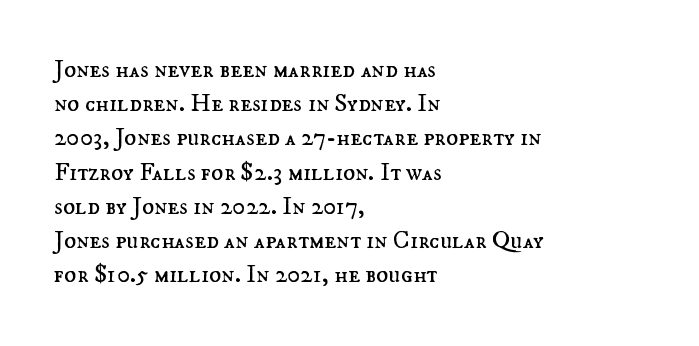
The area under the type is left untouched. A roman cut, with each character standing at attention. Observe the ordinary spacing: letters are neighbours, not strangers. Notice how the passage keeps a crisp vertical edge on the left only.
